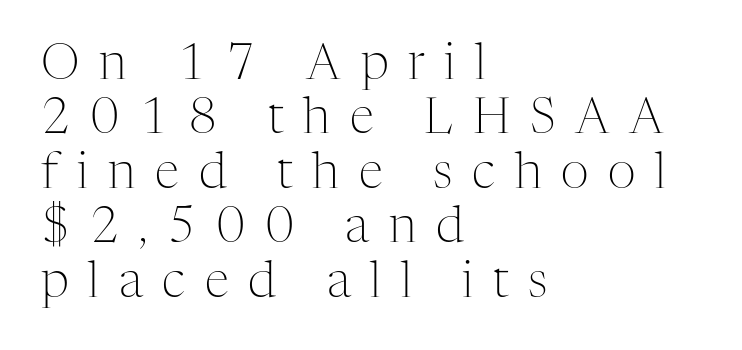
{"serif": "yes", "italic": "no", "bold": "no", "weight": "light", "width": "normal", "stroke_contrast": "medium", "x_height": "medium", "monospaced": "no", "underline": "no", "align": "left", "line_spacing": "tight", "line_spacing_ratio": 1.11, "letter_spacing": "wide", "letter_spacing_em": 0.4, "glyph_px": 49}
